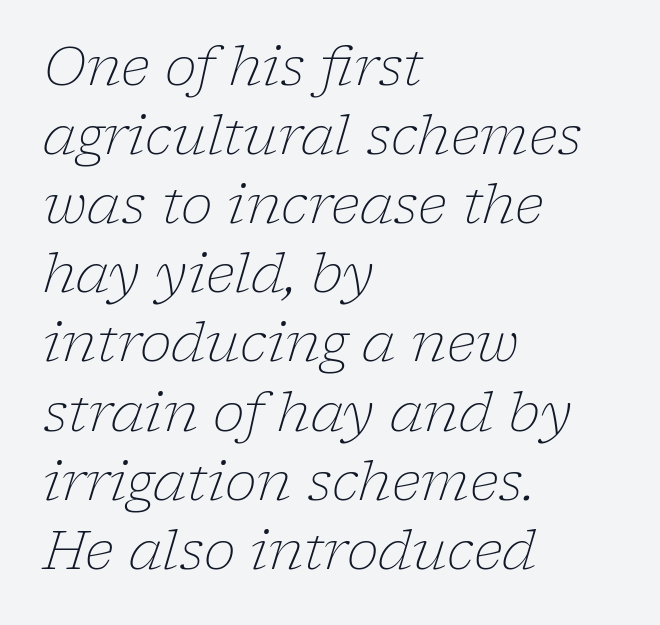
The characters are drawn with everyday or finer stroke widths. Descenders are the only things crossing below the line. The lines in this sample share a left origin and differ only in where they stop. Successive baselines arrive at the customary interval.
